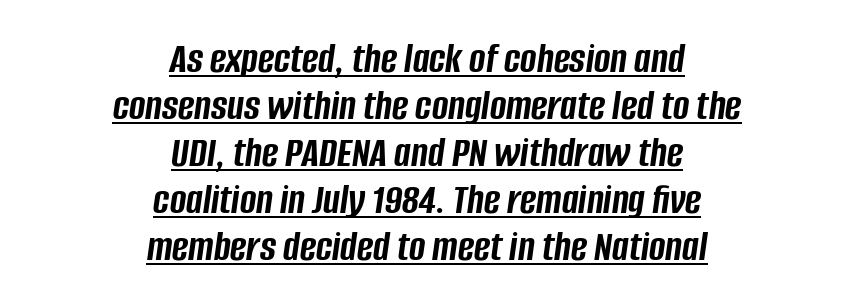
Q: Is the text bold? A: Yes.
Q: Is the text italic (slanted)? A: Yes, it leans right by about 8 degrees.
Q: Is the text underlined? A: Yes.
Q: How is the paragraph aligned? A: Centered.
Q: Is the spacing between letters normal or unusually wide? A: Normal.
Q: Is the spacing between lines tight, normal or loose? A: Tight.
Q: Width (condensed, normal, or wide)? A: Condensed.
Q: Stroke contrast? A: Low.
Q: x-height? A: Large.
Q: Monospaced? A: No.
